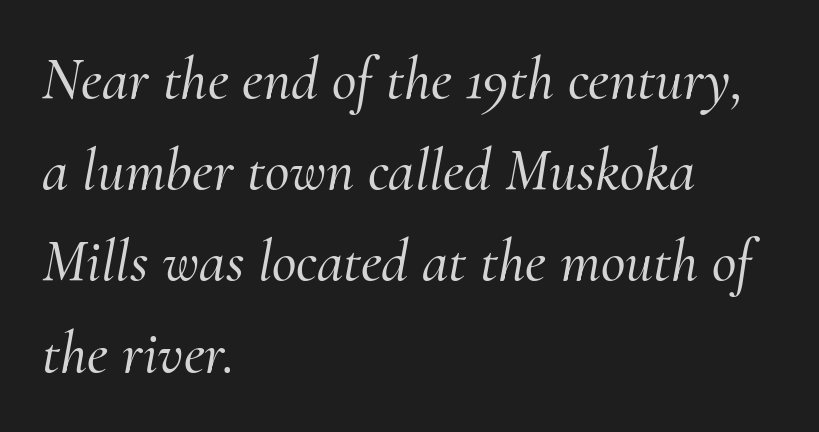
One-word summary of the alignment: left. Here the glyphs are tracked normally, forming tight word shapes. The lettering tilts uniformly, giving the passage an italic look. Line spacing here is normal. Just letters on the line, the space beneath them empty.
